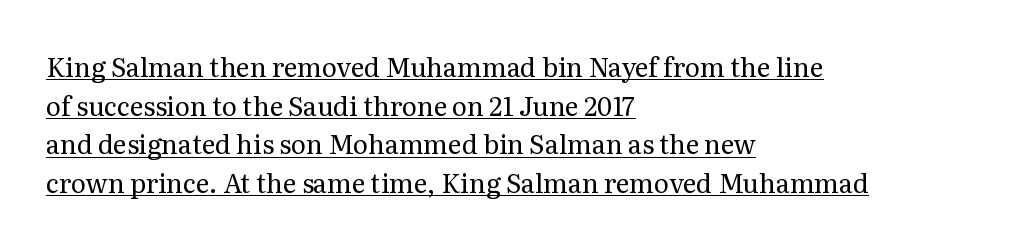
The image shows 26 px text type, upright; set left-aligned, normal line spacing (1.49x), normal letter spacing, underlined.
